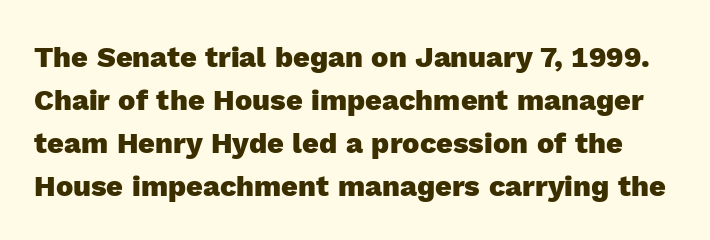
The image shows 29 px heavy sans-serif type, upright; set normal line spacing (1.48x), normal letter spacing, not underlined; a medium x-height.
